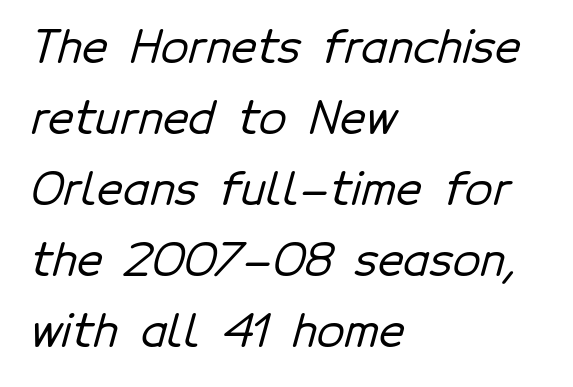
Q: Is the typeface a serif or a sans-serif typeface? A: Sans-serif.
Q: Is the text underlined? A: No.
Q: How is the paragraph aligned? A: Left-aligned.
Q: Is the spacing between letters normal or unusually wide? A: Normal.
Q: Is the spacing between lines tight, normal or loose? A: Normal.
Q: Width (condensed, normal, or wide)? A: Normal.
Q: Stroke contrast? A: Low.
Q: x-height? A: Medium.
Q: Monospaced? A: No.
